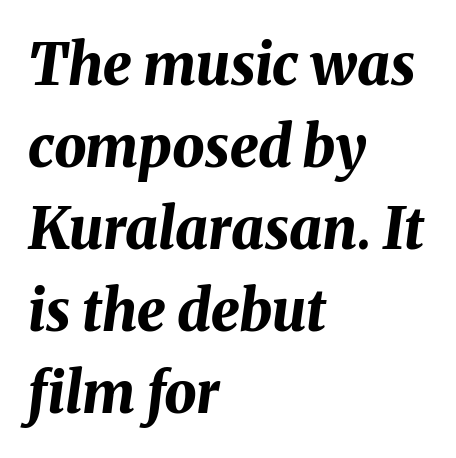
The lines are quadded left. Style check: oblique. The characters look thick and weighty, a clear bold. Letter spacing: default.
